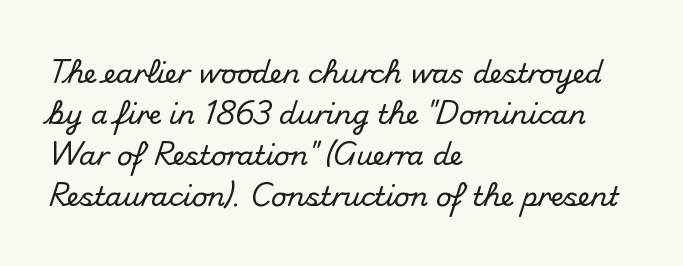
Q: Is the text italic (slanted)? A: Yes.
Q: Is the text underlined? A: No.
Q: How is the paragraph aligned? A: Left-aligned.
Q: Is the spacing between letters normal or unusually wide? A: Normal.
Q: Is the spacing between lines tight, normal or loose? A: Normal.
